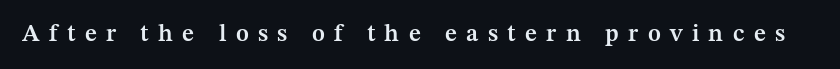
{"italic": "no", "bold": "semi", "underline": "no", "letter_spacing": "wide", "letter_spacing_em": 0.39, "glyph_px": 24}
